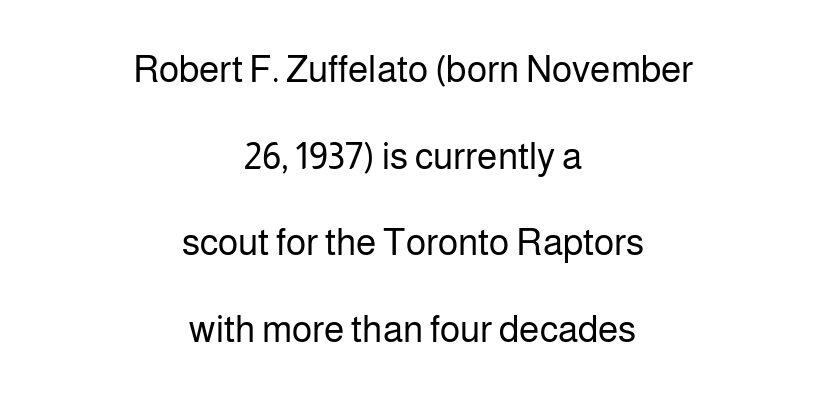
Q: Is the text bold? A: No.
Q: Is the text italic (slanted)? A: No, it is upright.
Q: Is the typeface a serif or a sans-serif typeface? A: Sans-serif.
Q: Is the text underlined? A: No.
Q: How is the paragraph aligned? A: Centered.
Q: Is the spacing between letters normal or unusually wide? A: Normal.
Q: Is the spacing between lines tight, normal or loose? A: Loose.
Q: Width (condensed, normal, or wide)? A: Normal.
Q: Stroke contrast? A: Low.
Q: x-height? A: Medium.
Q: Monospaced? A: No.
